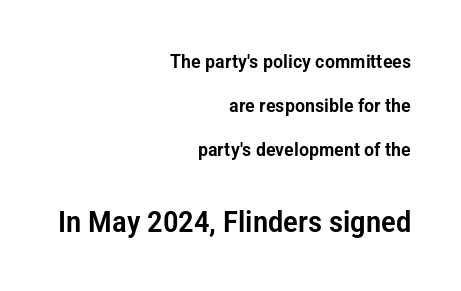
Spacing verdict: proportional, widths tailored to each character. The gaps between neighbouring characters are ordinary and unremarkable. Line endings align vertically; line beginnings do not. Bigger letters appear in the bottom chunk; the top chunk is reduced.
